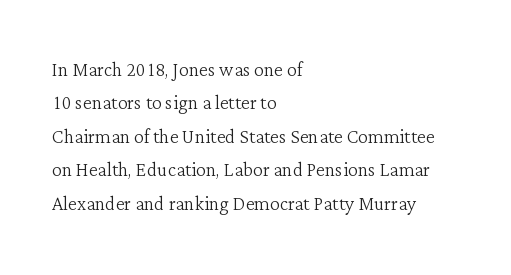
Notice how the stems are strictly vertical — no italics here. Clear beneath every line of the passage. Compared with typical paragraphs, the rows here are spaced about the same. The letters look calm and open, with moderate or lighter stems. Spacing between characters is what you'd get straight out of the box.
